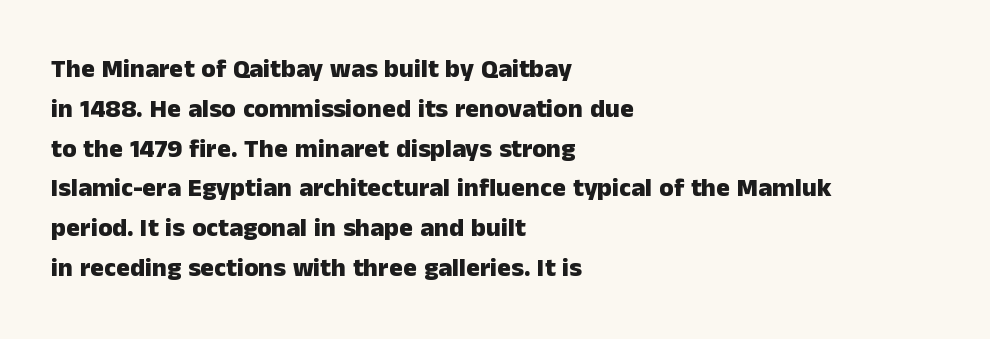
{"italic": "no", "bold": "yes", "underline": "no", "align": "left", "line_spacing": "normal", "line_spacing_ratio": 1.53, "letter_spacing": "normal", "letter_spacing_em": 0.0, "glyph_px": 26}
